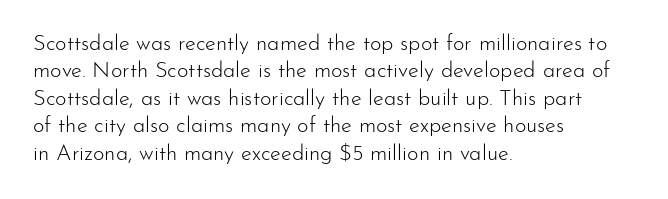
The image shows 22 px text type, upright; set left-aligned, normal line spacing (1.25x), normal letter spacing, not underlined.
